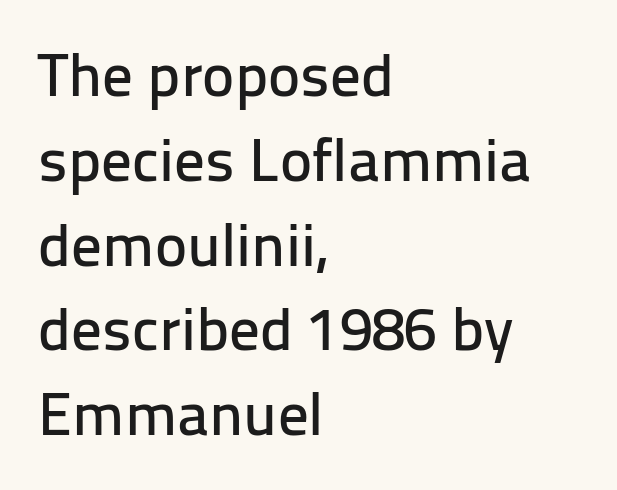
The image shows 61 px sans-serif type, upright; set left-aligned, normal line spacing (1.39x), normal letter spacing, not underlined; low stroke contrast and a medium x-height.
